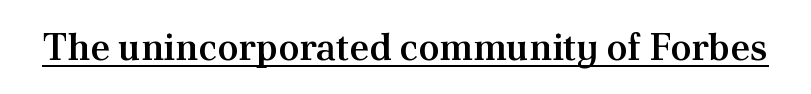
{"serif": "yes", "italic": "no", "bold": "semi", "weight": "semibold", "width": "normal", "stroke_contrast": "medium", "x_height": "small", "monospaced": "no", "underline": "yes", "letter_spacing": "normal", "letter_spacing_em": 0.0, "glyph_px": 38}
